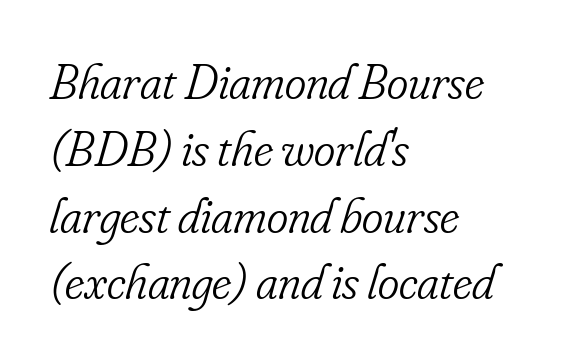
Q: Is the text bold? A: No.
Q: Is the text italic (slanted)? A: Yes, it leans right by about 16 degrees.
Q: Is the typeface a serif or a sans-serif typeface? A: Serif.
Q: Is the text underlined? A: No.
Q: How is the paragraph aligned? A: Left-aligned.
Q: Is the spacing between letters normal or unusually wide? A: Normal.
Q: Is the spacing between lines tight, normal or loose? A: Normal.
Q: Width (condensed, normal, or wide)? A: Condensed.
Q: Stroke contrast? A: Low.
Q: x-height? A: Small.
Q: Monospaced? A: No.
